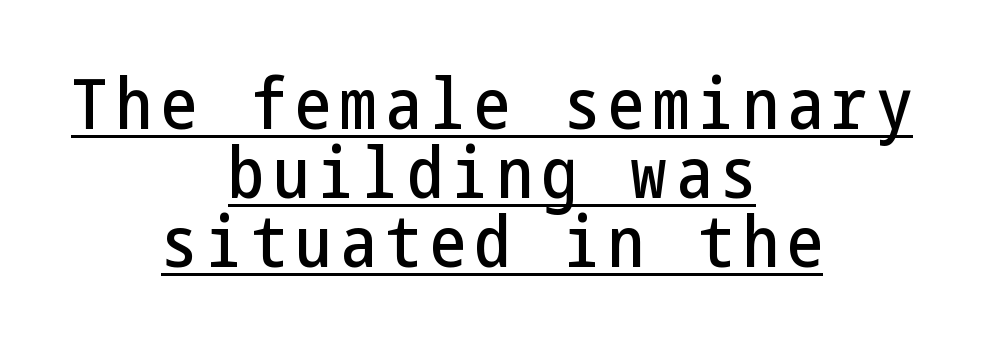
Q: Is the text italic (slanted)? A: No, it is upright.
Q: Is the typeface a serif or a sans-serif typeface? A: Sans-serif.
Q: Is the text underlined? A: Yes.
Q: How is the paragraph aligned? A: Centered.
Q: Is the spacing between lines tight, normal or loose? A: Tight.
Q: Width (condensed, normal, or wide)? A: Condensed.
Q: Stroke contrast? A: Low.
Q: x-height? A: Medium.
